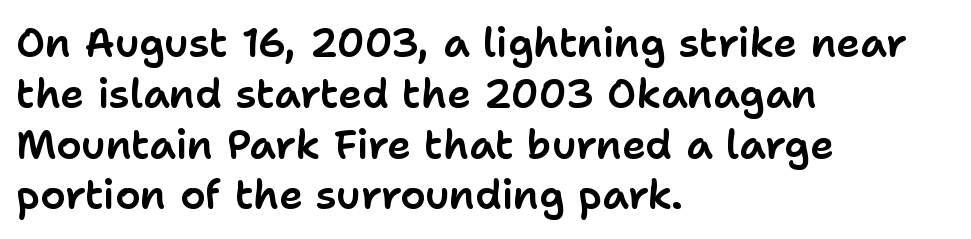
The image shows 40 px sans-serif type, upright; set left-aligned, normal line spacing (1.27x), normal letter spacing, not underlined; low stroke contrast and a medium x-height.
